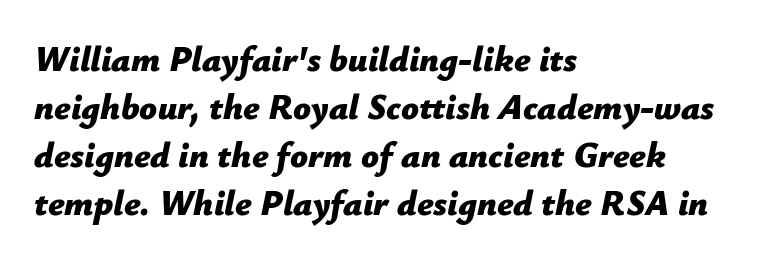
Q: Is the text bold? A: Yes.
Q: Is the text italic (slanted)? A: Yes, it leans right by about 12 degrees.
Q: Is the text underlined? A: No.
Q: How is the paragraph aligned? A: Left-aligned.
Q: Is the spacing between letters normal or unusually wide? A: Normal.
Q: Is the spacing between lines tight, normal or loose? A: Normal.
Q: Width (condensed, normal, or wide)? A: Normal.
Q: Stroke contrast? A: Low.
Q: x-height? A: Medium.
Q: Monospaced? A: No.
